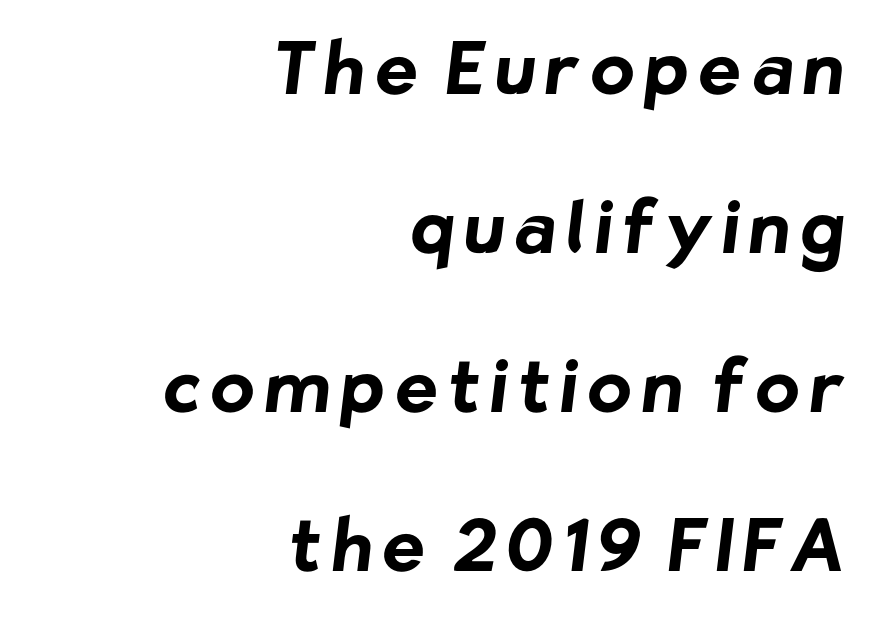
Each glyph is drawn with heavy, bold strokes. The passage shown is typed in a proportional face where columns would drift. In terms of letterform style, serifs are entirely absent. Where is the straight margin? On the right. Baseline-to-baseline distance is far greater than the letter height.
